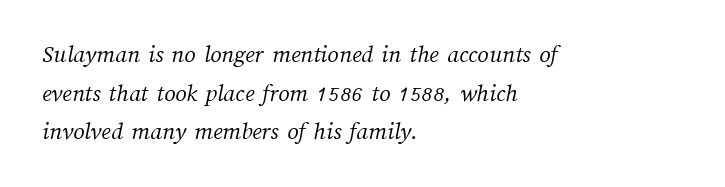
The image shows 25 px text type; set left-aligned, normal line spacing (1.55x), normal letter spacing, not underlined.
